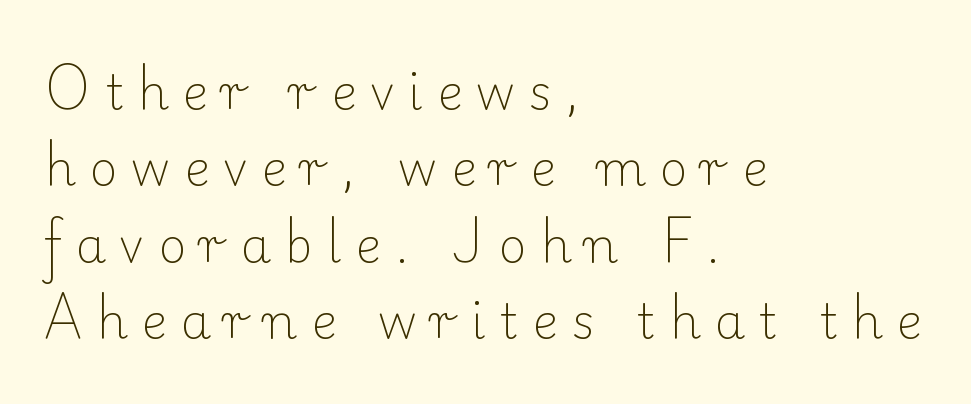
{"serif": "yes", "italic": "no", "bold": "no", "weight": "light", "width": "normal", "stroke_contrast": "low", "x_height": "small", "monospaced": "no", "underline": "no", "align": "left", "line_spacing": "normal", "line_spacing_ratio": 1.59, "letter_spacing": "wide", "letter_spacing_em": 0.29, "glyph_px": 48}
